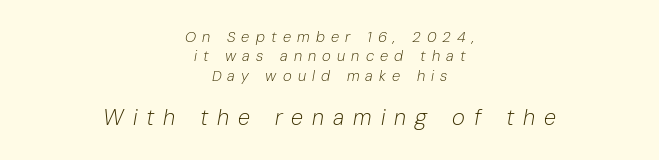
{"italic": "yes", "lean": "right", "slant_degrees": 10, "bold": "no", "underline": "no", "align": "center", "line_spacing": "normal", "line_spacing_ratio": 1.3, "letter_spacing": "wide", "letter_spacing_em": 0.41, "larger_block": "second", "size_ratio": 1.47, "glyph_px": 22}
